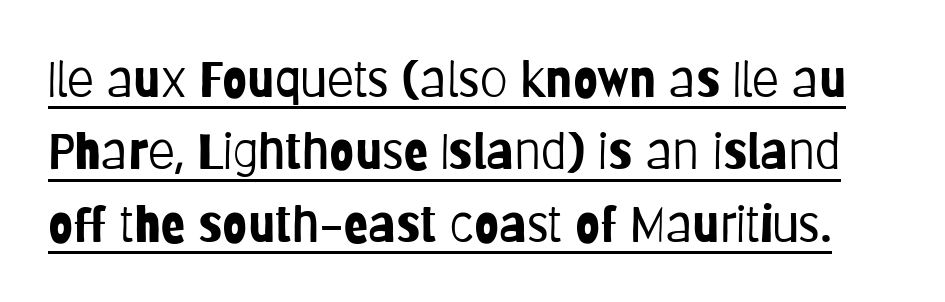
The image shows 50 px light, condensed sans-serif type, upright; set normal line spacing (1.45x), normal letter spacing, underlined; low stroke contrast and a large x-height.
